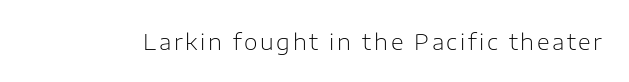
{"italic": "no", "bold": "no", "underline": "no", "glyph_px": 22}
